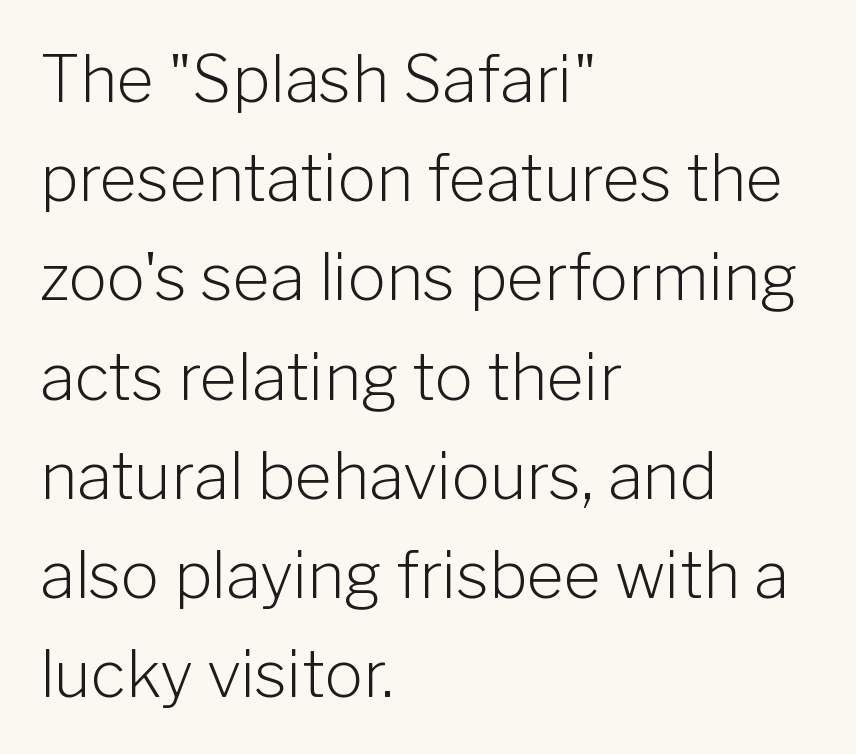
Letters have the restrained weight of plain body copy at most. Caption: standard tracking, unaltered. Underline: absent. Grotesque or geometric, the face here clearly has no serifs. Each letter keeps its own natural width here, so spacing adapts to shape.
